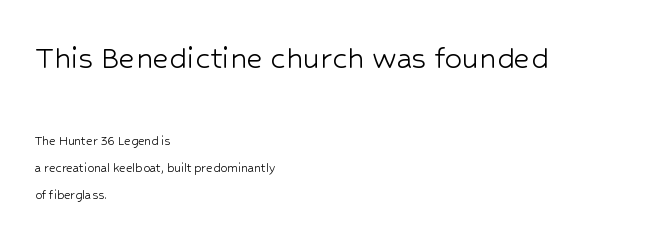
Q: Is the text bold? A: No.
Q: Is the text italic (slanted)? A: No, it is upright.
Q: Is the typeface a serif or a sans-serif typeface? A: Sans-serif.
Q: Is the text underlined? A: No.
Q: How is the paragraph aligned? A: Left-aligned.
Q: Is the spacing between letters normal or unusually wide? A: Normal.
Q: Is the spacing between lines tight, normal or loose? A: Loose.
Q: Which block of text is set in a larger size, the first (top) or the second (bottom)? A: The first (top) one.
Q: Width (condensed, normal, or wide)? A: Normal.
Q: Stroke contrast? A: Low.
Q: x-height? A: Medium.
Q: Monospaced? A: No.
